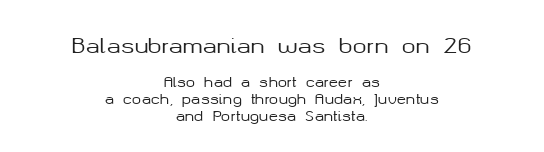
The image shows 21 px text type, upright; set centered, line spacing 1.23x, normal letter spacing, not underlined; the first (top) block is 1.5x larger.
